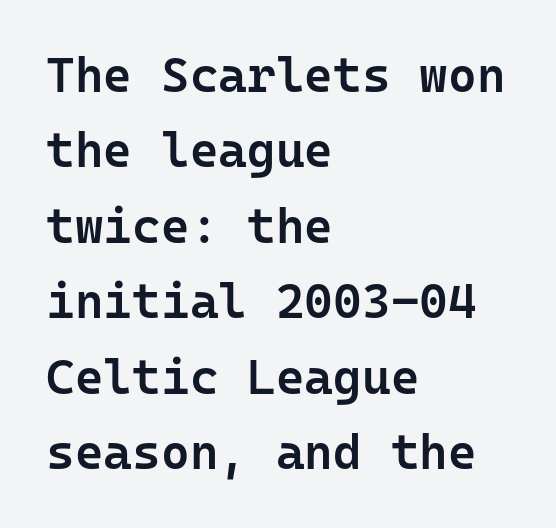
{"serif": "no", "italic": "no", "bold": "semi", "weight": "semibold", "width": "normal", "stroke_contrast": "low", "x_height": "medium", "monospaced": "yes", "underline": "no", "align": "left", "line_spacing": "normal", "line_spacing_ratio": 1.54, "letter_spacing": "normal", "letter_spacing_em": 0.0, "glyph_px": 49}
